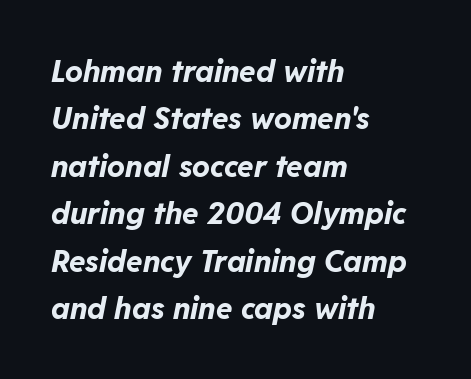
Looks like regular typesetting: each glyph gets only the width it needs. Looking at the ascenders, they clearly lean. The lines in this sample share a left origin and differ only in where they stop. The string is rendered with underlining switched off. These lines keep a tight, regular rhythm from letter to letter.
